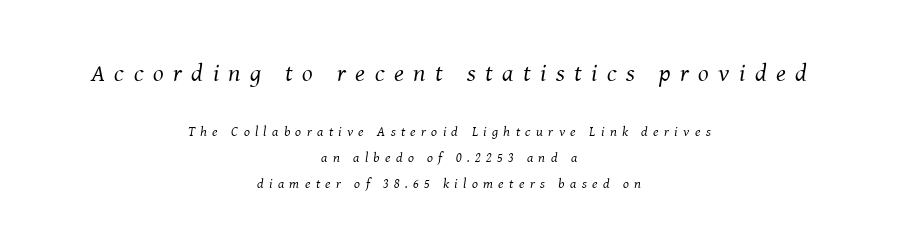
{"italic": "yes", "lean": "right", "slant_degrees": 8, "bold": "no", "underline": "no", "align": "center", "line_spacing_ratio": 1.87, "letter_spacing": "wide", "letter_spacing_em": 0.38, "larger_block": "first", "size_ratio": 1.79, "glyph_px": 25}
